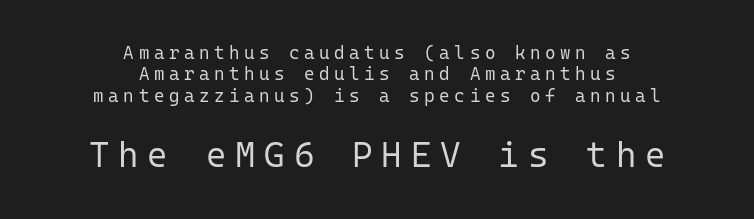
Q: Is the text bold? A: No.
Q: Is the text italic (slanted)? A: No, it is upright.
Q: Is the typeface a serif or a sans-serif typeface? A: Sans-serif.
Q: Is the text underlined? A: No.
Q: How is the paragraph aligned? A: Centered.
Q: Is the spacing between letters normal or unusually wide? A: Unusually wide.
Q: Which block of text is set in a larger size, the first (top) or the second (bottom)? A: The second (bottom) one.
Q: Width (condensed, normal, or wide)? A: Normal.
Q: Stroke contrast? A: Low.
Q: x-height? A: Medium.
Q: Monospaced? A: Yes.
